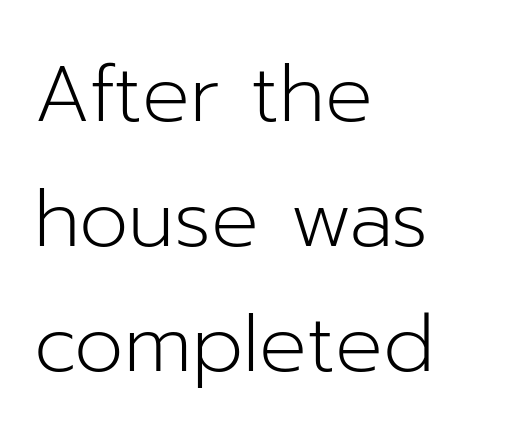
The typesetting does not lean heavy: it is not bold. The type family on display is of the sans-serif kind. These lines keep a tight, regular rhythm from letter to letter. One-word summary of the alignment: left.
